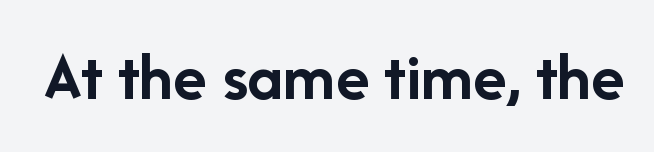
Emphasis by weight is at full strength: bold. Tall strokes in this sample are plumb rather than angled. The passage shown is not underscored anywhere. What stands out about the letter spacing? Nothing — it is the standard amount. You could not count columns in this text — the font is proportionally spaced.
